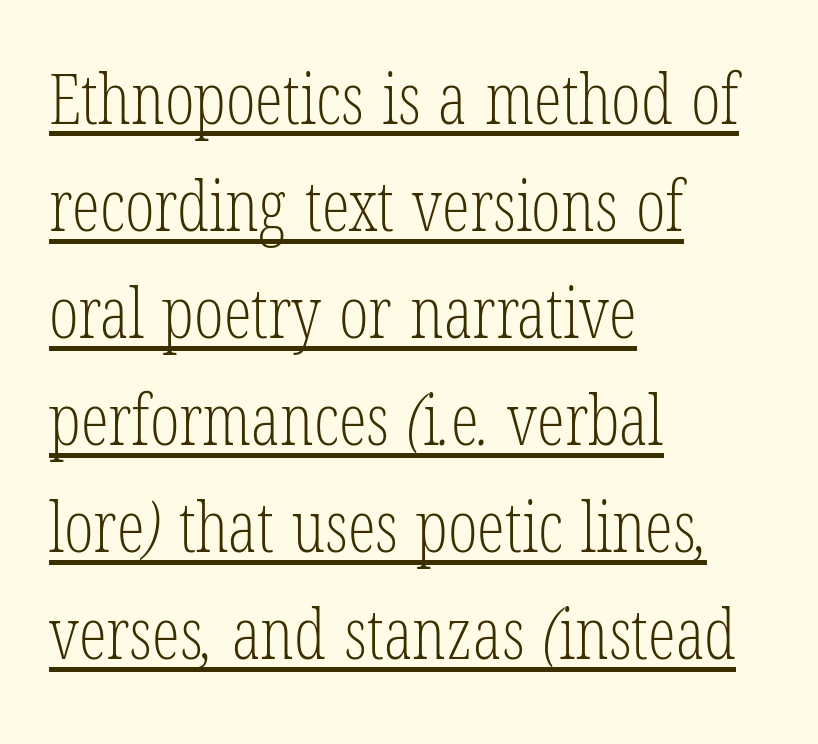
{"serif": "yes", "bold": "no", "weight": "light", "width": "condensed", "stroke_contrast": "low", "x_height": "medium", "monospaced": "no", "underline": "yes", "align": "left", "line_spacing": "normal", "line_spacing_ratio": 1.53, "letter_spacing": "normal", "letter_spacing_em": 0.0, "glyph_px": 70}
